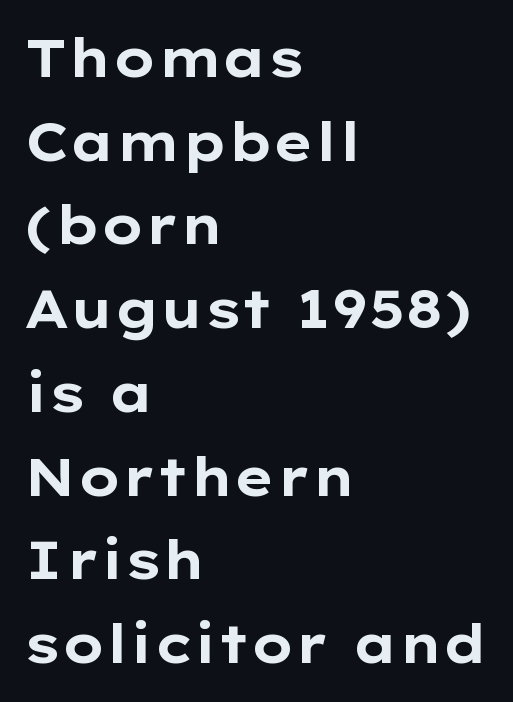
The typesetting leans heavy: a genuine bold. Normally led — the rows are evenly, conventionally spaced. Quick note: not italic, upright. Line beginnings align vertically; line endings do not. The letters carry no serifs — their stems end cleanly without finishing strokes. The words here are not underlined.
